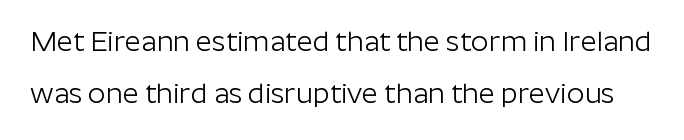
Unlike italic type, these characters show no tilt at all. Lines of text with bare space underneath. These lines are rendered in a variable-pitch font. Is this a sans? Yes — the strokes have no serifs. The tracking reads as untouched default to a designer's eye. Caption: face not bold, strokes unweighted.
